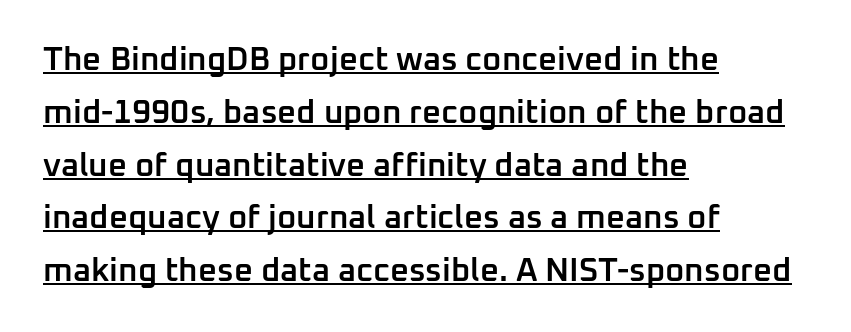
Q: Is the text bold? A: Semi-bold.
Q: Is the text italic (slanted)? A: No, it is upright.
Q: Is the typeface a serif or a sans-serif typeface? A: Sans-serif.
Q: Is the text underlined? A: Yes.
Q: How is the paragraph aligned? A: Left-aligned.
Q: Is the spacing between letters normal or unusually wide? A: Normal.
Q: Is the spacing between lines tight, normal or loose? A: Normal.
Q: Width (condensed, normal, or wide)? A: Normal.
Q: Stroke contrast? A: Low.
Q: x-height? A: Medium.
Q: Monospaced? A: No.
